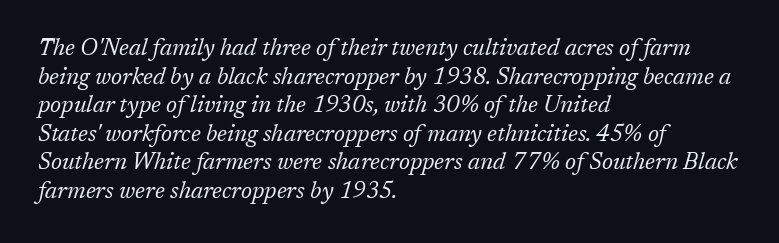
Q: Is the text bold? A: No.
Q: Is the text italic (slanted)? A: Yes, it leans right by about 17 degrees.
Q: Is the text underlined? A: No.
Q: How is the paragraph aligned? A: Left-aligned.
Q: Is the spacing between letters normal or unusually wide? A: Normal.
